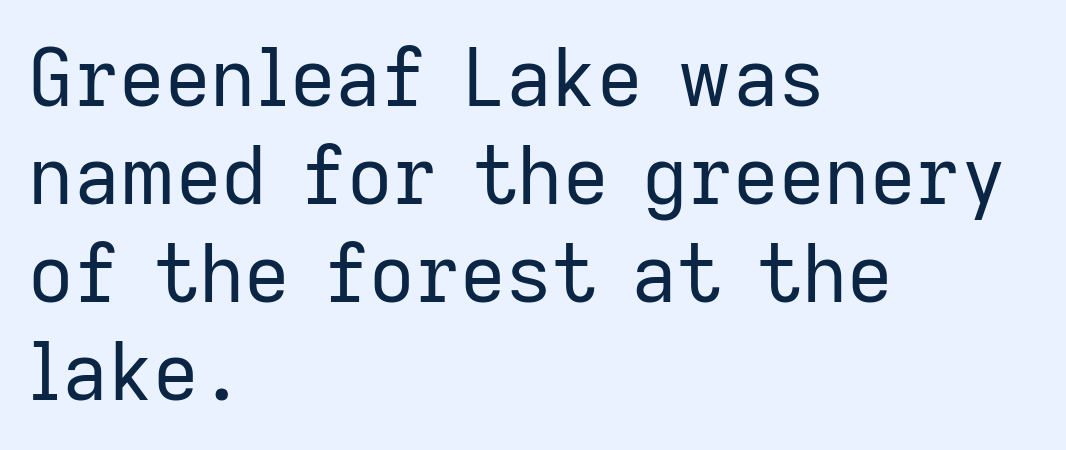
The image shows 79 px regular-weight sans-serif type, upright; set left-aligned, line spacing 1.24x, normal letter spacing, not underlined; low stroke contrast and a medium x-height.
